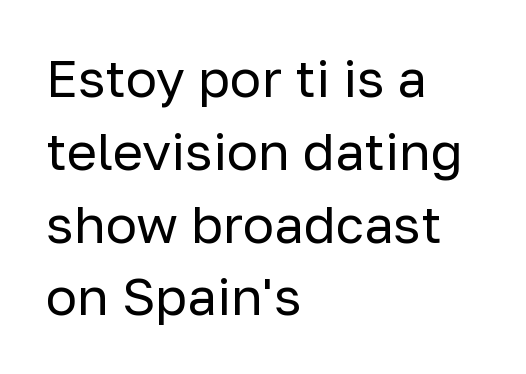
The image shows 52 px regular-weight sans-serif type, upright; set left-aligned, normal line spacing (1.4x), normal letter spacing, not underlined; low stroke contrast and a medium x-height.
